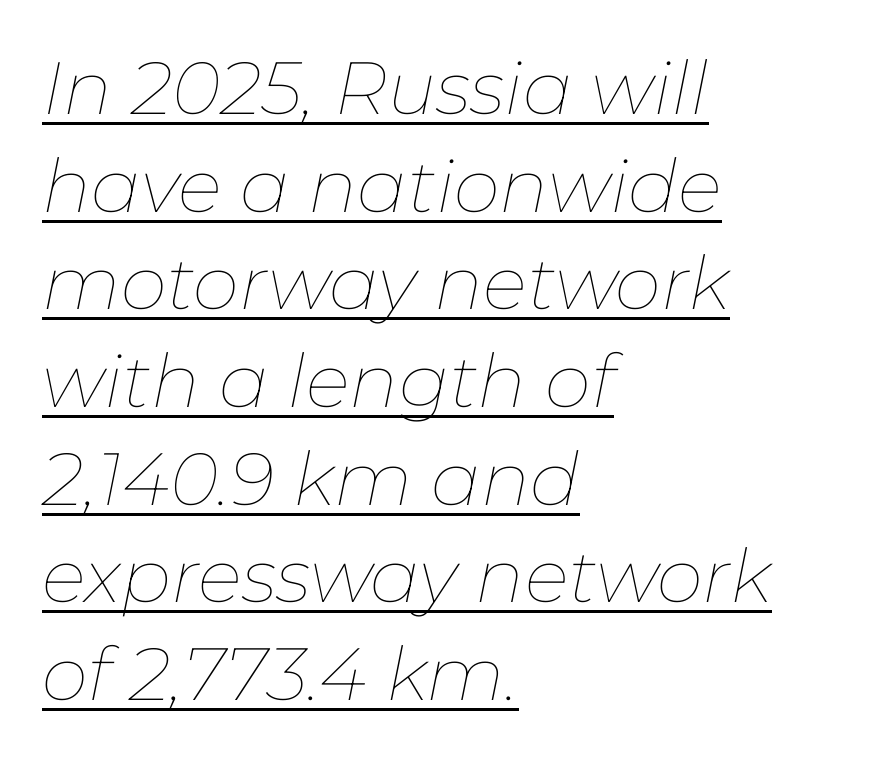
The image shows 74 px thin type, italic (leaning right); set left-aligned, normal line spacing (1.32x), normal letter spacing, underlined; low stroke contrast and a medium x-height.
